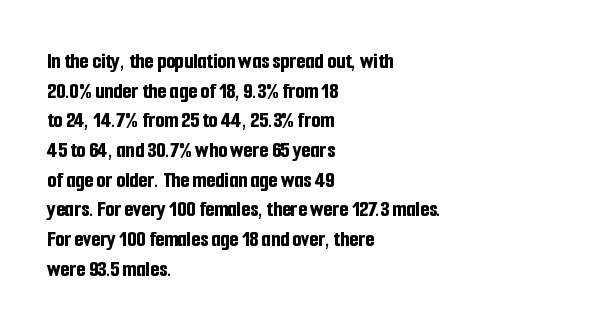
The image shows 23 px bold type, upright; set left-aligned, normal line spacing (1.29x), normal letter spacing, not underlined.
